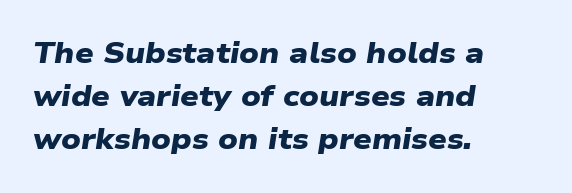
The image shows 29 px heavy, wide sans-serif type; set left-aligned, normal line spacing (1.48x), normal letter spacing, not underlined; low stroke contrast and a medium x-height.
